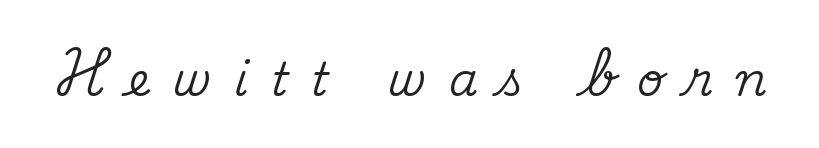
The rendering uses natural spacing where letterforms have individual widths. Letters rest on an invisible, unmarked baseline. Students, note that the glyphs here are deliberately spaced far apart.
